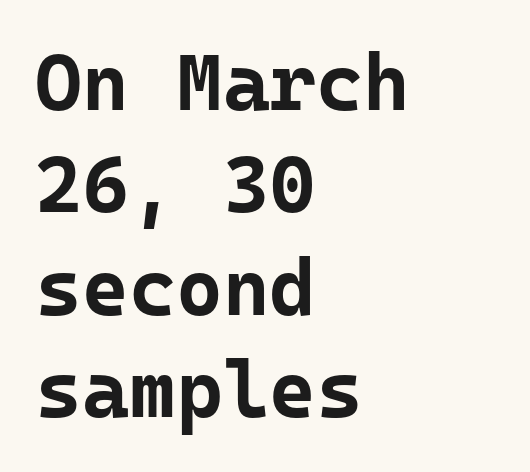
The image shows 80 px bold sans-serif type, upright, monospaced; set left-aligned, normal line spacing (1.28x), normal letter spacing, not underlined; low stroke contrast and a medium x-height.
